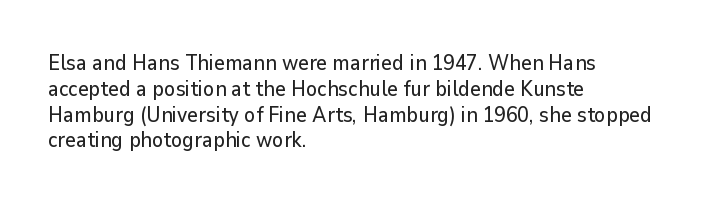
The image shows 21 px text type, upright; set left-aligned, line spacing 1.23x, normal letter spacing, not underlined.
